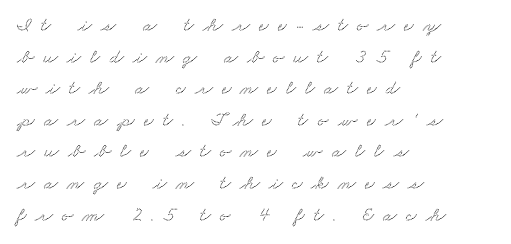
Q: Is the text underlined? A: No.
Q: How is the paragraph aligned? A: Left-aligned.
Q: Is the spacing between letters normal or unusually wide? A: Unusually wide.
Q: Is the spacing between lines tight, normal or loose? A: Normal.
